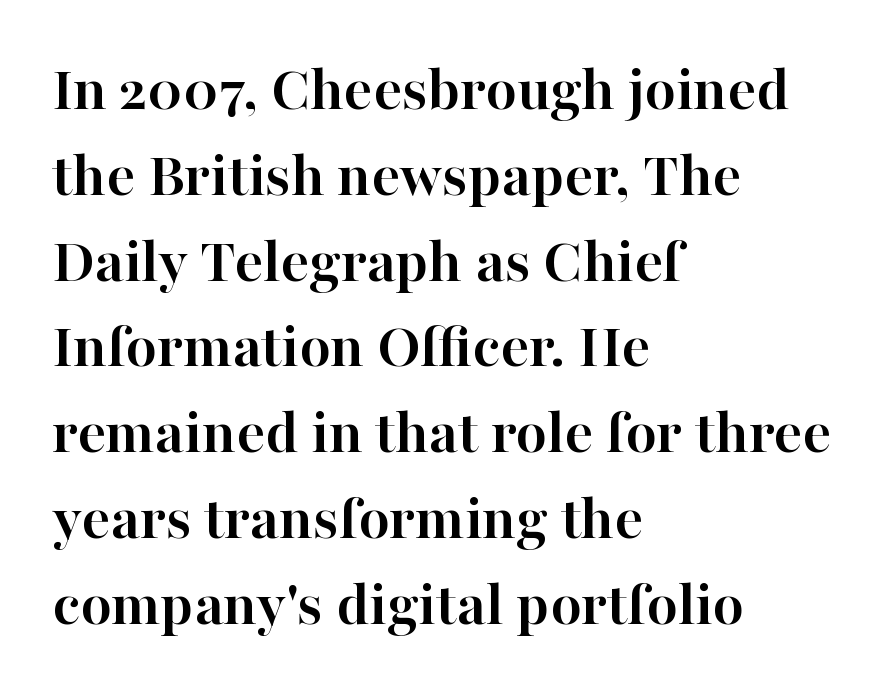
{"serif": "yes", "italic": "no", "bold": "yes", "weight": "semibold", "width": "normal", "stroke_contrast": "high", "x_height": "medium", "monospaced": "no", "underline": "no", "align": "left", "line_spacing": "normal", "line_spacing_ratio": 1.34, "letter_spacing": "normal", "letter_spacing_em": 0.0, "glyph_px": 64}
